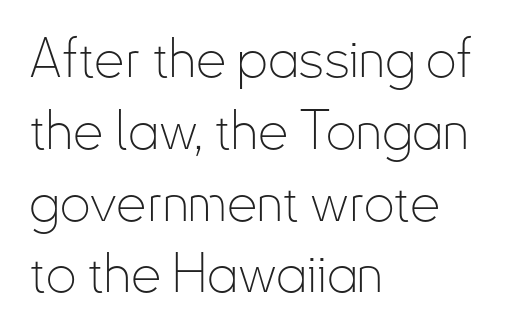
{"serif": "no", "italic": "no", "bold": "no", "weight": "thin", "width": "condensed", "stroke_contrast": "low", "x_height": "small", "monospaced": "no", "underline": "no", "align": "left", "line_spacing": "normal", "line_spacing_ratio": 1.33, "letter_spacing": "normal", "letter_spacing_em": 0.0, "glyph_px": 54}
